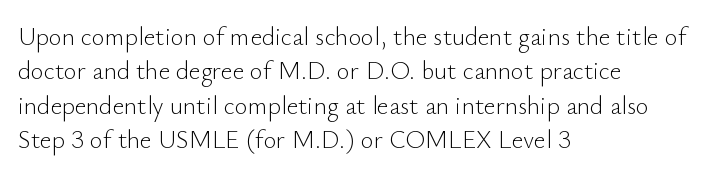
Q: Is the text bold? A: No.
Q: Is the text italic (slanted)? A: No, it is upright.
Q: Is the text underlined? A: No.
Q: How is the paragraph aligned? A: Left-aligned.
Q: Is the spacing between letters normal or unusually wide? A: Normal.
Q: Is the spacing between lines tight, normal or loose? A: Normal.
